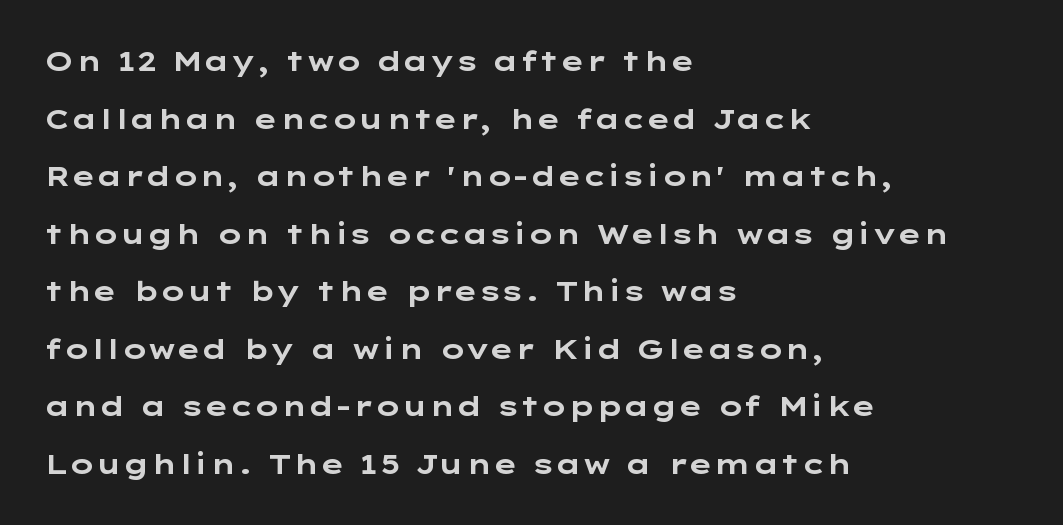
These lines were composed using upright roman letters. These lines keep a tight, regular rhythm from letter to letter. Vertical spacing — loose. The text block is weighted toward the left margin, trailing off unevenly rightward. The space directly below the letters is spotless.
